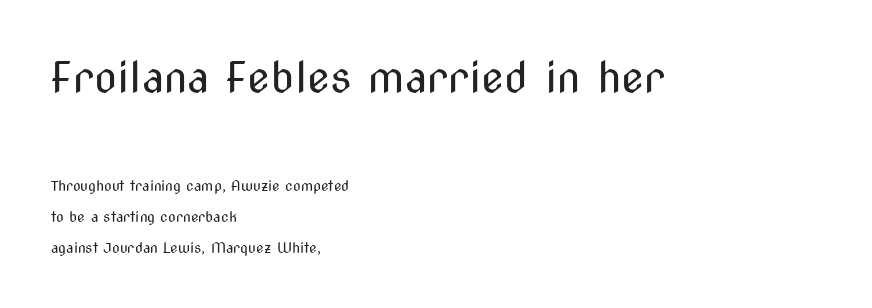
The image shows 42 px regular-weight, condensed sans-serif type, upright; set left-aligned, loose line spacing (2.2x), normal letter spacing, not underlined; the first (top) block is 3.0x larger; medium stroke contrast and a medium x-height.
